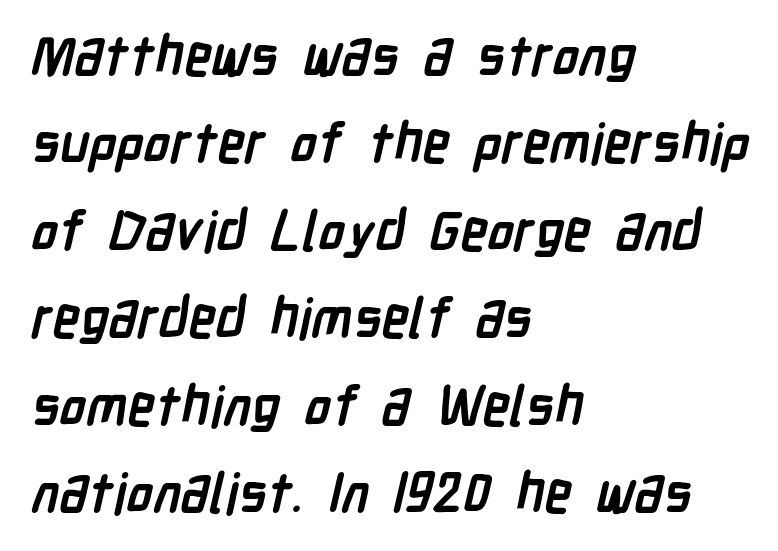
{"serif": "no", "bold": "yes", "weight": "semibold", "width": "condensed", "stroke_contrast": "low", "x_height": "medium", "monospaced": "no", "underline": "no", "align": "left", "line_spacing": "normal", "line_spacing_ratio": 1.59, "letter_spacing": "normal", "letter_spacing_em": 0.0, "glyph_px": 55}
